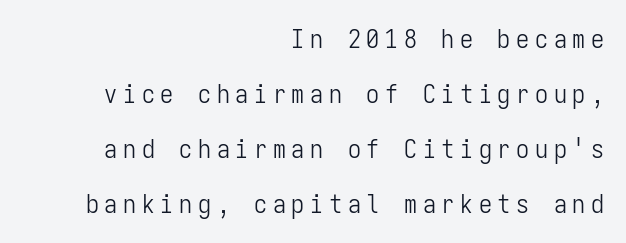
Spacing between characters has been opened up far beyond the box default. Does the copy run flush right? Yes — the right margin is perfectly even. The font's upright variant was chosen for this text. The string is rendered with underlining switched off. Widely set lines give the paragraph a tall, airy silhouette. Bold? No — there's no thickening of the strokes.
